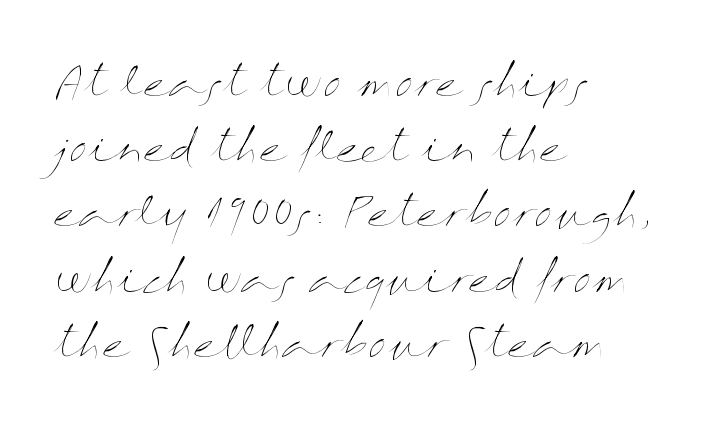
{"bold": "no", "weight": "thin", "width": "wide", "stroke_contrast": "medium", "x_height": "medium", "monospaced": "no", "underline": "no", "align": "left", "line_spacing": "normal", "line_spacing_ratio": 1.59, "letter_spacing": "normal", "letter_spacing_em": 0.0, "glyph_px": 41}
